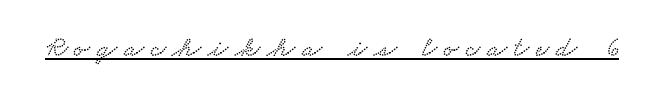
Here the designer chose a conventional face with non-uniform glyph widths. You can see a thin bar hugging the bottom of the glyphs. Are there feet on the stems? There are — it's a serif. Is the letter spacing exaggerated? Yes — the characters are pushed far apart.
